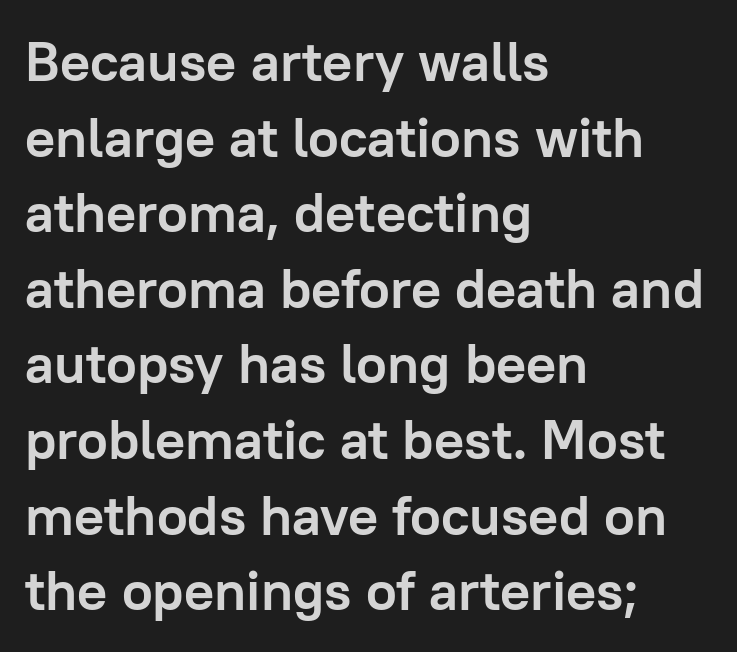
Each letter keeps its own natural width here, so spacing adapts to shape. Baseline-to-baseline distance is the conventional proportion of letter height. Leftover space on each line is placed entirely after the last word. Nope, no serifs anywhere on these letters. The space beneath each line is pristine and unruled.
